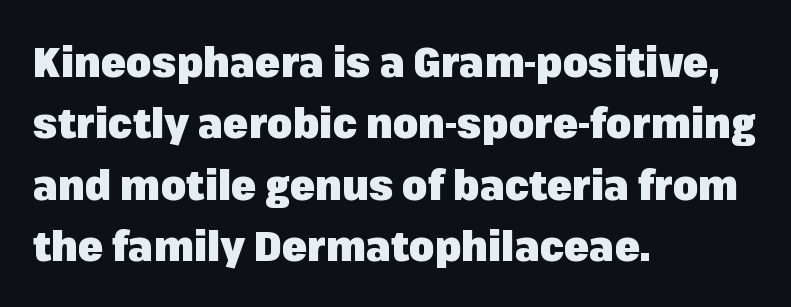
{"serif": "no", "italic": "no", "bold": "yes", "weight": "heavy", "width": "normal", "stroke_contrast": "low", "x_height": "medium", "monospaced": "no", "underline": "no", "align": "left", "line_spacing": "normal", "line_spacing_ratio": 1.5, "letter_spacing": "normal", "letter_spacing_em": 0.0, "glyph_px": 41}
